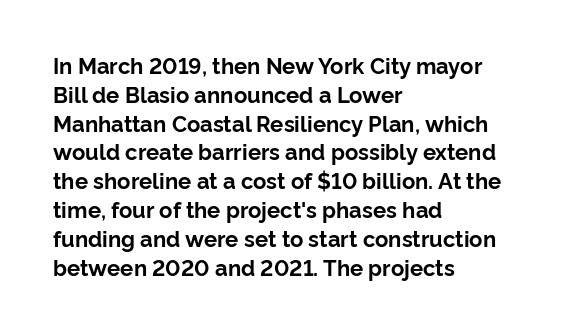
{"italic": "no", "bold": "yes", "underline": "no", "align": "left", "line_spacing": "normal", "line_spacing_ratio": 1.31, "letter_spacing": "normal", "letter_spacing_em": 0.0, "glyph_px": 22}
